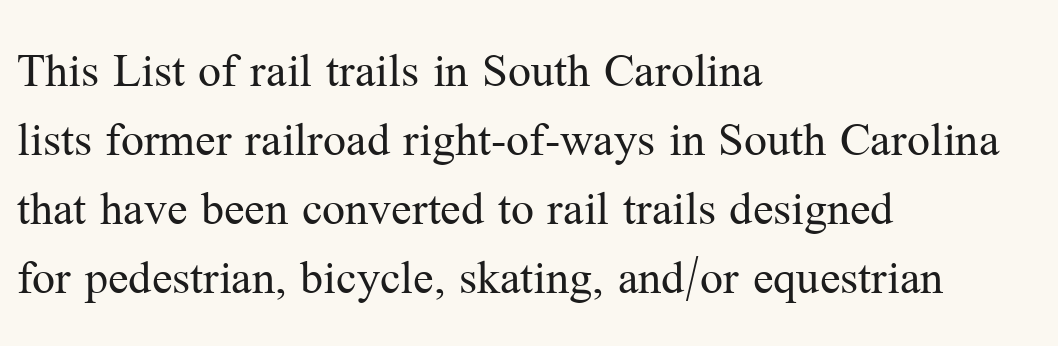
The image shows 51 px regular-weight serif type, upright; set left-aligned, normal line spacing (1.35x), normal letter spacing, not underlined; medium stroke contrast and a medium x-height.
